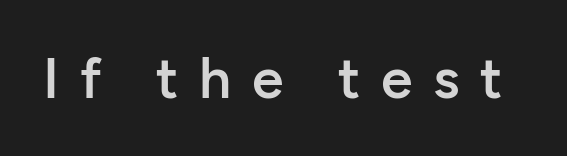
{"serif": "no", "italic": "no", "bold": "semi", "weight": "semibold", "width": "normal", "stroke_contrast": "low", "x_height": "medium", "monospaced": "no", "underline": "no", "letter_spacing": "wide", "letter_spacing_em": 0.36, "glyph_px": 57}
